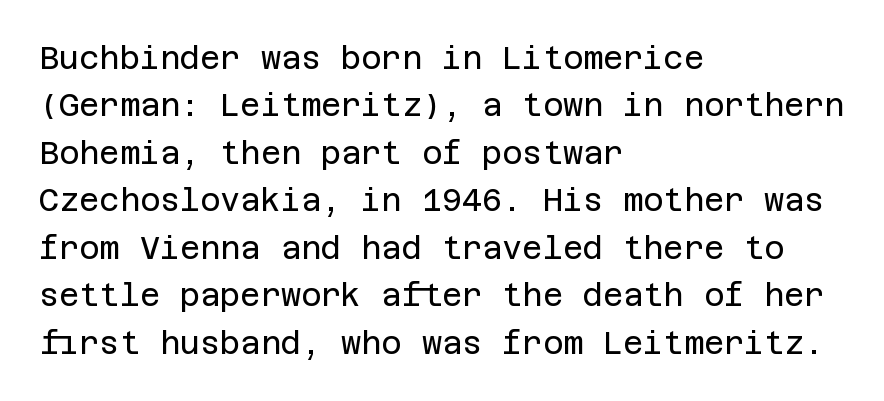
Q: Is the text bold? A: No.
Q: Is the text italic (slanted)? A: No, it is upright.
Q: Is the typeface a serif or a sans-serif typeface? A: Sans-serif.
Q: Is the text underlined? A: No.
Q: How is the paragraph aligned? A: Left-aligned.
Q: Is the spacing between letters normal or unusually wide? A: Normal.
Q: Is the spacing between lines tight, normal or loose? A: Normal.
Q: Width (condensed, normal, or wide)? A: Normal.
Q: Stroke contrast? A: Low.
Q: x-height? A: Large.
